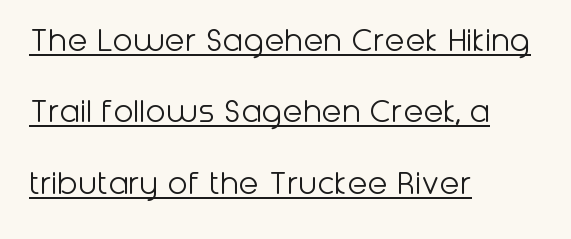
{"serif": "no", "italic": "no", "bold": "no", "weight": "light", "width": "normal", "stroke_contrast": "low", "x_height": "medium", "monospaced": "no", "underline": "yes", "align": "left", "line_spacing": "loose", "line_spacing_ratio": 1.93, "letter_spacing": "normal", "letter_spacing_em": 0.0, "glyph_px": 37}
